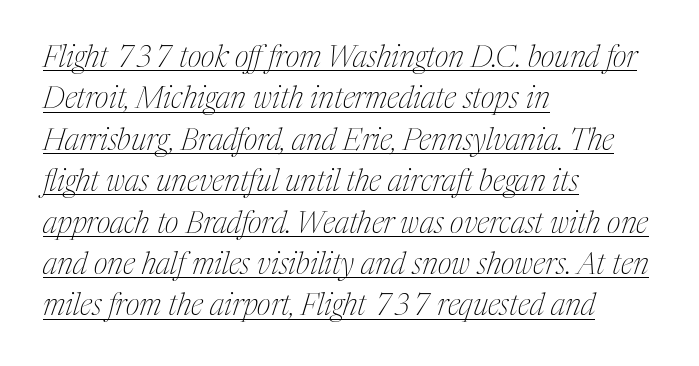
{"serif": "yes", "italic": "yes", "lean": "right", "slant_degrees": 17, "bold": "no", "weight": "thin", "width": "condensed", "stroke_contrast": "medium", "x_height": "medium", "monospaced": "no", "underline": "yes", "align": "left", "line_spacing": "normal", "line_spacing_ratio": 1.38, "letter_spacing": "normal", "letter_spacing_em": 0.0, "glyph_px": 30}
